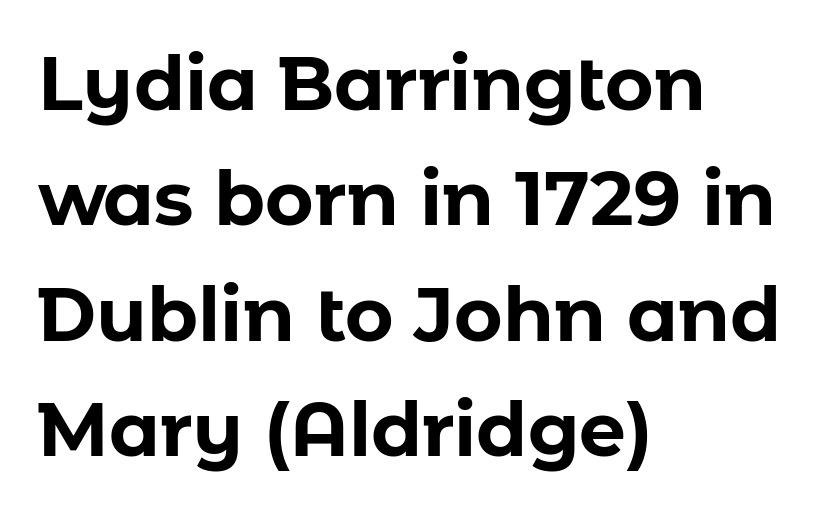
In terms of leading, this rendering sits right in the middle. The typography opts for an upright posture over an oblique one. I'd describe the lettering as bold — thick and assertive. Serif or sans? Sans — the stroke terminals are bare. Descender tails drop into unmarked territory. How are the letters spaced? Ordinarily, with no added tracking.
